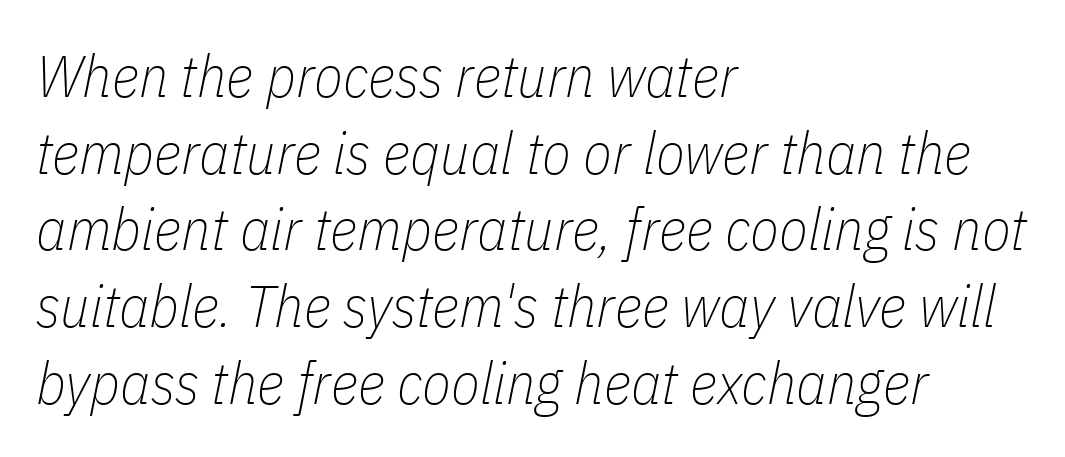
{"italic": "yes", "lean": "right", "slant_degrees": 11, "bold": "no", "weight": "thin", "width": "condensed", "stroke_contrast": "low", "x_height": "medium", "monospaced": "no", "underline": "no", "align": "left", "line_spacing": "normal", "line_spacing_ratio": 1.3, "letter_spacing": "normal", "letter_spacing_em": 0.0, "glyph_px": 59}
